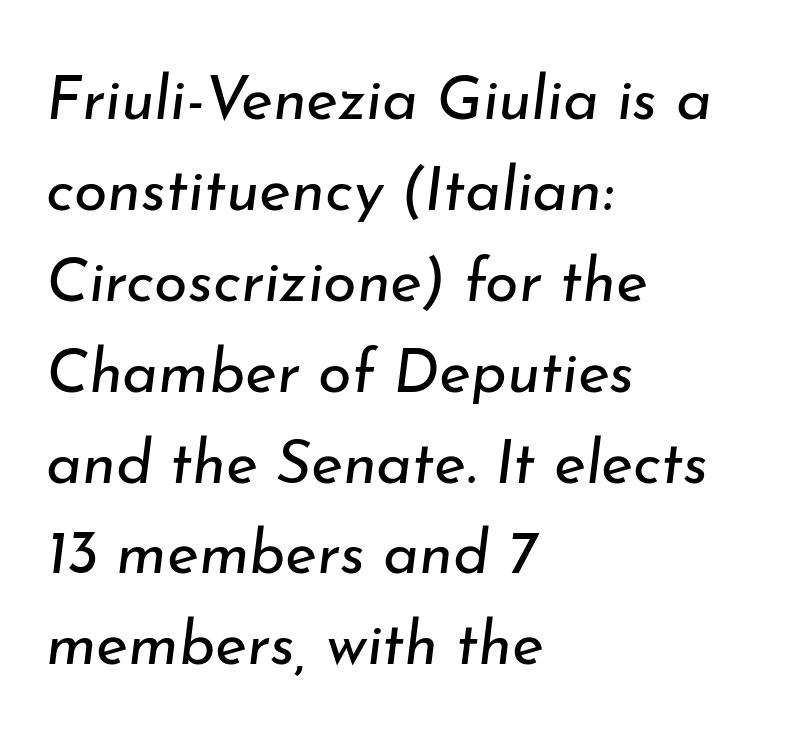
Counters stay open thanks to moderate or lighter strokes. Is this a fixed-width face? No — the glyphs have proportional, varying widths. The line texture is even and compact thanks to regular tracking. Teacher's note: observe the even left margin — that is flush-left alignment.
